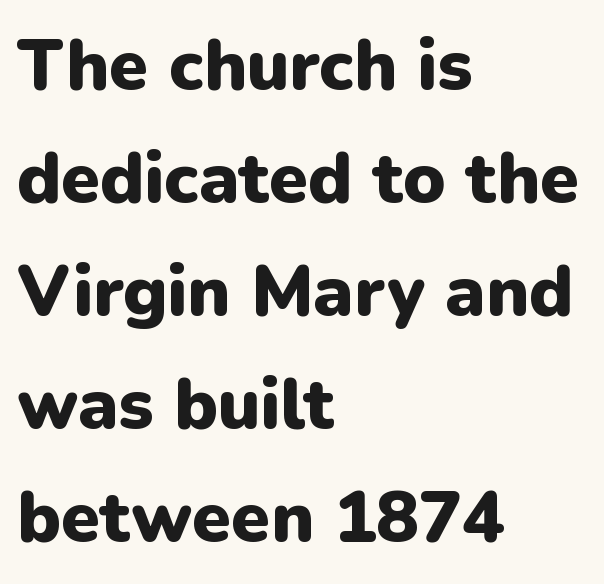
Each line starts at the same left margin while the right side varies. Students, observe: this is what conventionally led text looks like. The passage shown is typed in a proportional face where columns would drift. Type without underlining. Do the letters lean? They stand straight.
